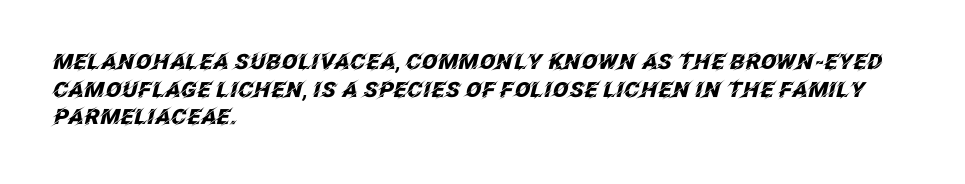
The image shows 21 px bold type, italic (leaning right); set left-aligned, normal line spacing (1.31x), normal letter spacing, not underlined.
